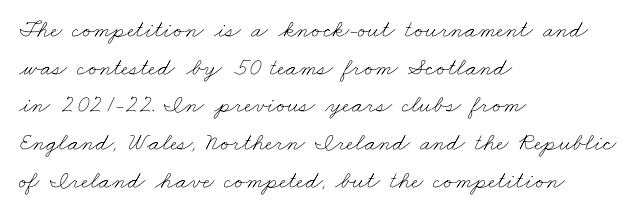
Caption: face not bold, strokes unweighted. Leftover space on each line is placed entirely after the last word. Nobody touched the tracking dial on this one. The leading is moderate, giving the passage an even texture.
